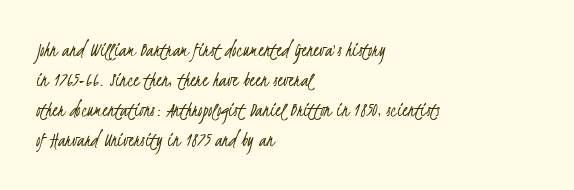
Observe the ordinary spacing: letters are neighbours, not strangers. Reading down the block, your eye returns to a fixed left position each line. Summary of weight: not heavy and not bold. Clear beneath every line of the passage. A normal amount of white space separates one row of letters from the next.
